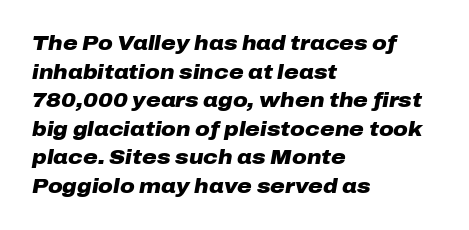
The image shows 20 px bold type, italic (leaning right); set left-aligned, normal line spacing (1.43x), normal letter spacing, not underlined.
